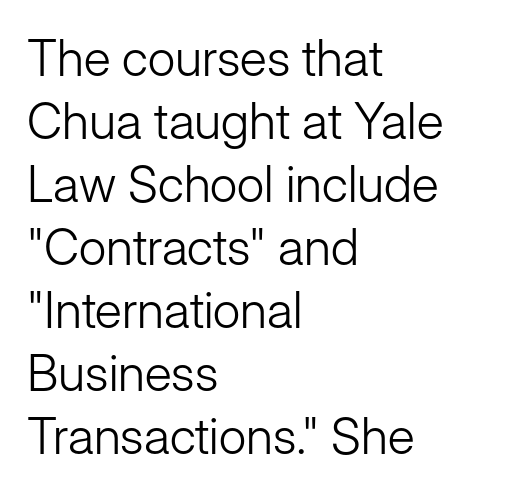
Q: Is the text bold? A: No.
Q: Is the text italic (slanted)? A: No, it is upright.
Q: Is the typeface a serif or a sans-serif typeface? A: Sans-serif.
Q: Is the text underlined? A: No.
Q: How is the paragraph aligned? A: Left-aligned.
Q: Is the spacing between letters normal or unusually wide? A: Normal.
Q: Is the spacing between lines tight, normal or loose? A: Normal.
Q: Width (condensed, normal, or wide)? A: Normal.
Q: Stroke contrast? A: Low.
Q: x-height? A: Medium.
Q: Monospaced? A: No.
